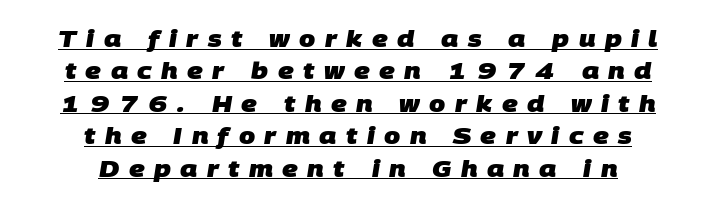
{"bold": "yes", "underline": "yes", "align": "center", "line_spacing": "normal", "line_spacing_ratio": 1.41, "letter_spacing": "wide", "letter_spacing_em": 0.41, "glyph_px": 23}
